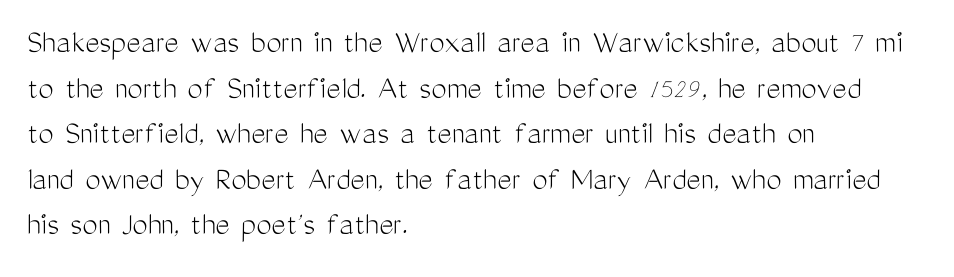
The image shows 34 px light, condensed sans-serif type, upright; set left-aligned, normal line spacing (1.34x), normal letter spacing, not underlined; medium stroke contrast and a medium x-height.
